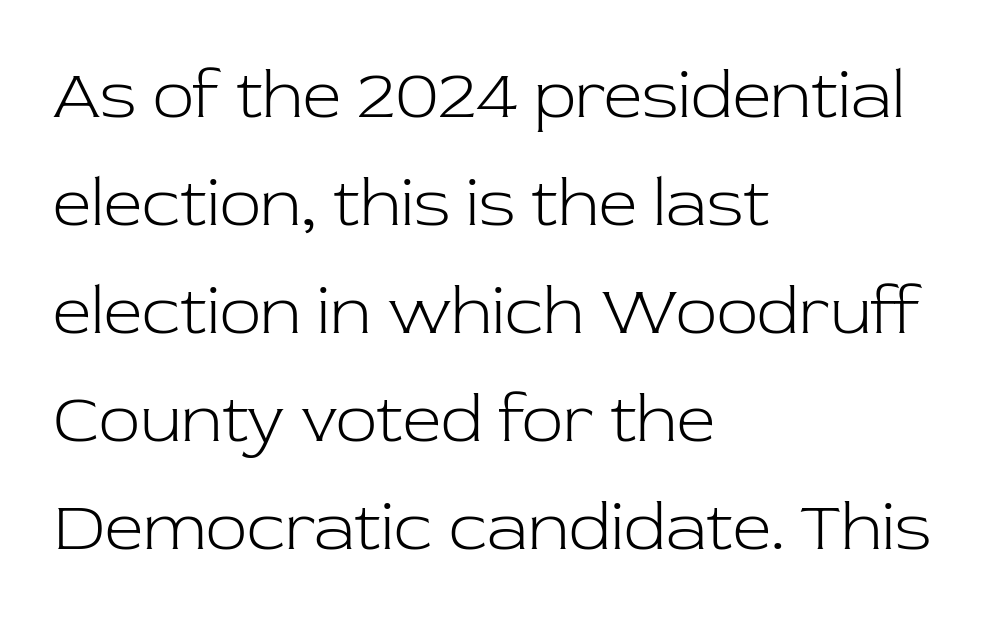
{"serif": "yes", "italic": "no", "bold": "no", "weight": "light", "width": "normal", "stroke_contrast": "low", "x_height": "medium", "monospaced": "no", "underline": "no", "align": "left", "line_spacing": "normal", "line_spacing_ratio": 1.59, "letter_spacing": "normal", "letter_spacing_em": 0.0, "glyph_px": 68}
